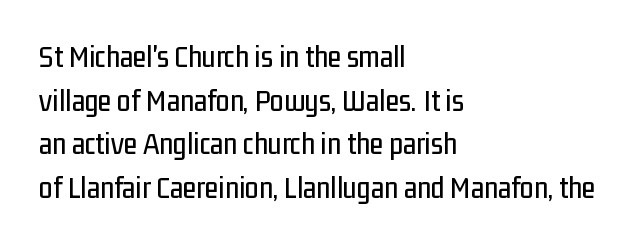
Q: Is the text italic (slanted)? A: No, it is upright.
Q: Is the typeface a serif or a sans-serif typeface? A: Sans-serif.
Q: Is the text underlined? A: No.
Q: How is the paragraph aligned? A: Left-aligned.
Q: Is the spacing between letters normal or unusually wide? A: Normal.
Q: Is the spacing between lines tight, normal or loose? A: Normal.
Q: Width (condensed, normal, or wide)? A: Condensed.
Q: Stroke contrast? A: Low.
Q: x-height? A: Medium.
Q: Monospaced? A: No.
